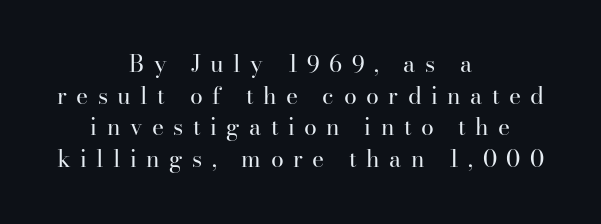
The passage shown is not underscored anywhere. Bold? No — there's no thickening of the strokes. The space between consecutive lines is moderate. The paragraph shown floats in the horizontal middle. This sample uses expanded letter spacing, leaving extra air between glyphs. The axis of the letterforms is exactly vertical.
